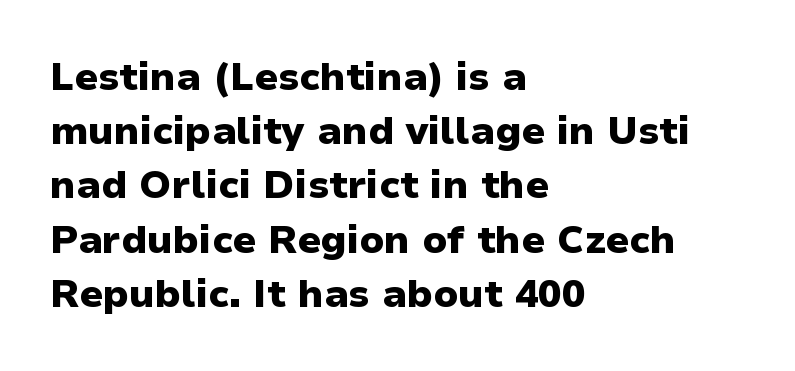
The image shows 39 px heavy sans-serif type, upright; set left-aligned, normal line spacing (1.39x), normal letter spacing, not underlined; low stroke contrast and a medium x-height.
